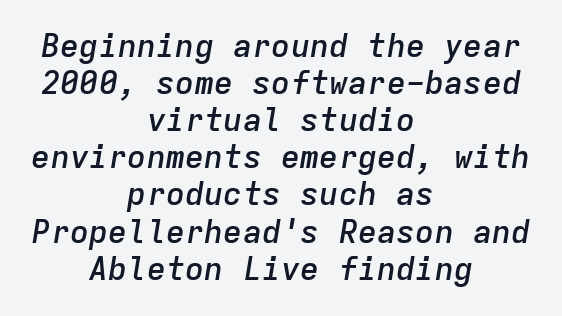
Looking at the ascenders, they clearly lean. Every row of glyphs is offset so its center matches the block's center. The passage shown is typed in a monospace face where columns stay perfectly aligned. The tracking reads as untouched default to a designer's eye. Just letters on the line, the space beneath them empty. This is moderately heavy type, rendered in semibold.
